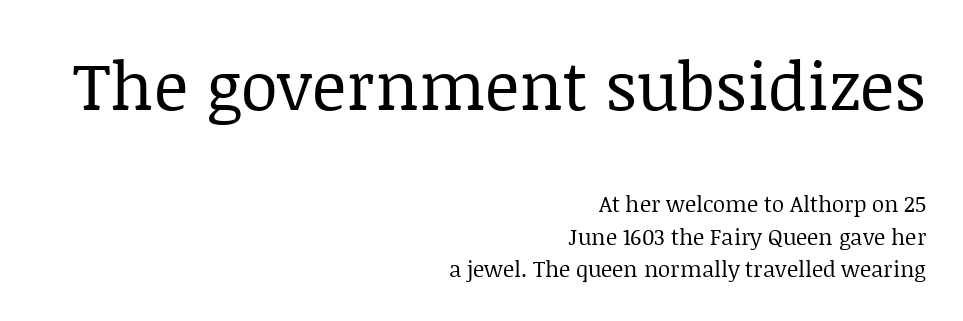
Q: Is the text bold? A: No.
Q: Is the text italic (slanted)? A: No, it is upright.
Q: Is the typeface a serif or a sans-serif typeface? A: Serif.
Q: Is the text underlined? A: No.
Q: How is the paragraph aligned? A: Right-aligned.
Q: Is the spacing between letters normal or unusually wide? A: Normal.
Q: Is the spacing between lines tight, normal or loose? A: Normal.
Q: Which block of text is set in a larger size, the first (top) or the second (bottom)? A: The first (top) one.
Q: Width (condensed, normal, or wide)? A: Normal.
Q: Stroke contrast? A: Low.
Q: x-height? A: Large.
Q: Monospaced? A: No.
